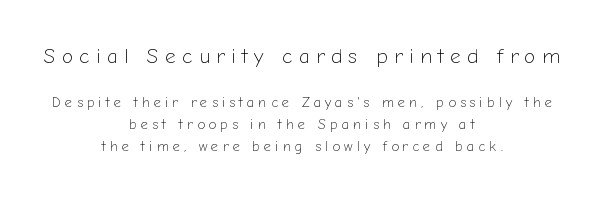
{"italic": "no", "bold": "no", "underline": "no", "align": "center", "line_spacing": "normal", "line_spacing_ratio": 1.58, "letter_spacing": "wide", "letter_spacing_em": 0.29, "larger_block": "first", "size_ratio": 1.5, "glyph_px": 21}
